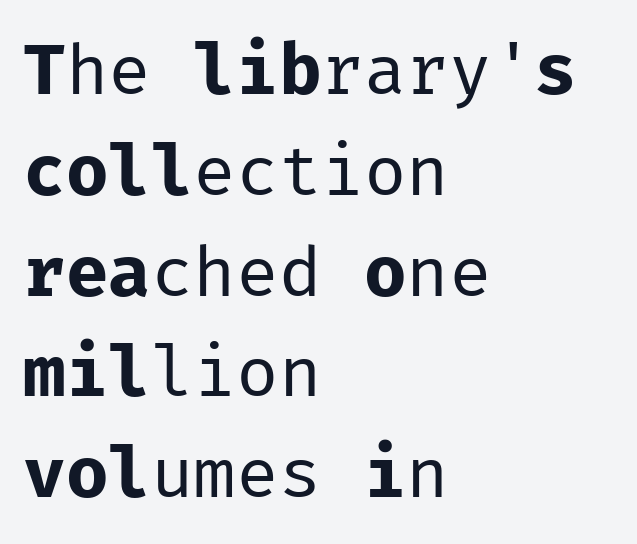
Q: Is the text bold? A: No.
Q: Is the text italic (slanted)? A: No, it is upright.
Q: Is the typeface a serif or a sans-serif typeface? A: Sans-serif.
Q: Is the text underlined? A: No.
Q: How is the paragraph aligned? A: Left-aligned.
Q: Is the spacing between letters normal or unusually wide? A: Normal.
Q: Is the spacing between lines tight, normal or loose? A: Normal.
Q: Width (condensed, normal, or wide)? A: Normal.
Q: Stroke contrast? A: Low.
Q: x-height? A: Medium.
Q: Monospaced? A: Yes.
